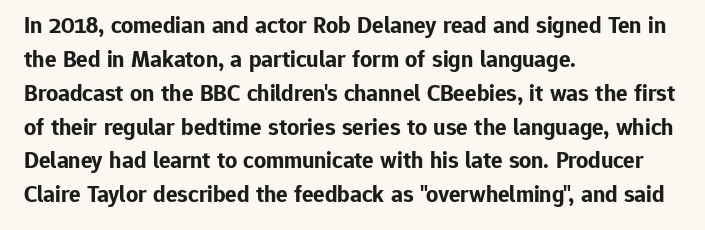
Check under the words: just untouched page. The lettering stays uniformly vertical, giving the passage a roman look. Does the weight exceed regular? Yes, all the way to bold. Leading: standard.
